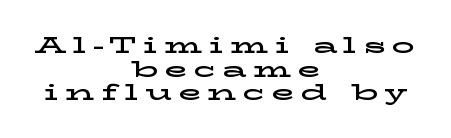
The image shows 23 px text type, upright; set centered, tight line spacing (1.03x), unusually wide letter spacing (+0.29 em), not underlined.
